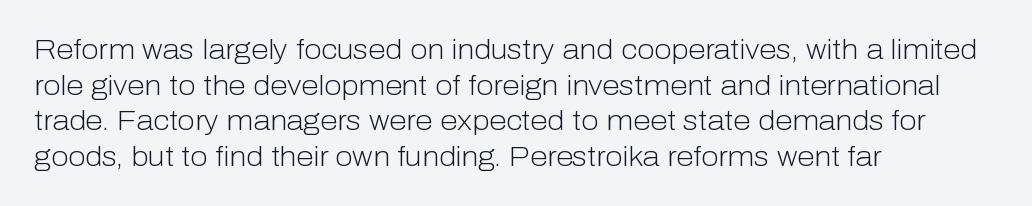
Q: Is the text bold? A: No.
Q: Is the text italic (slanted)? A: No, it is upright.
Q: Is the typeface a serif or a sans-serif typeface? A: Sans-serif.
Q: Is the text underlined? A: No.
Q: How is the paragraph aligned? A: Left-aligned.
Q: Is the spacing between letters normal or unusually wide? A: Normal.
Q: Is the spacing between lines tight, normal or loose? A: Normal.
Q: Width (condensed, normal, or wide)? A: Normal.
Q: Stroke contrast? A: Low.
Q: x-height? A: Medium.
Q: Monospaced? A: No.
